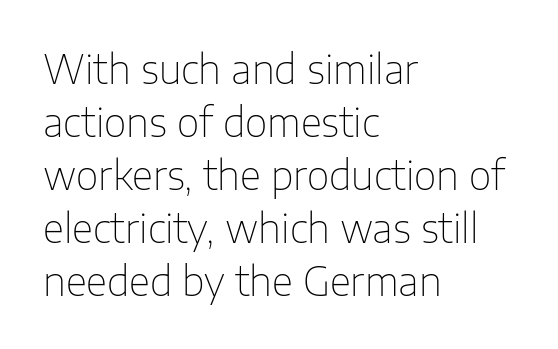
The image shows 39 px thin sans-serif type, upright; set left-aligned, normal line spacing (1.36x), normal letter spacing, not underlined; low stroke contrast and a medium x-height.
